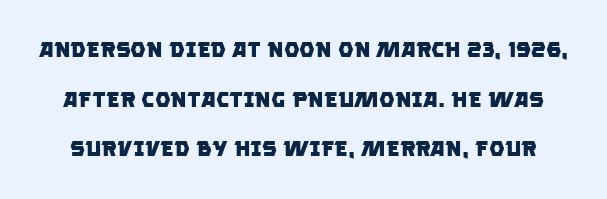
Q: Is the text bold? A: Yes.
Q: Is the text underlined? A: No.
Q: Is the spacing between letters normal or unusually wide? A: Normal.
Q: Is the spacing between lines tight, normal or loose? A: Loose.
